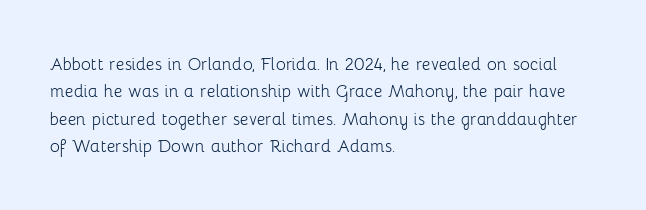
Q: Is the text bold? A: No.
Q: Is the text italic (slanted)? A: No, it is upright.
Q: Is the text underlined? A: No.
Q: How is the paragraph aligned? A: Left-aligned.
Q: Is the spacing between letters normal or unusually wide? A: Normal.
Q: Is the spacing between lines tight, normal or loose? A: Normal.
